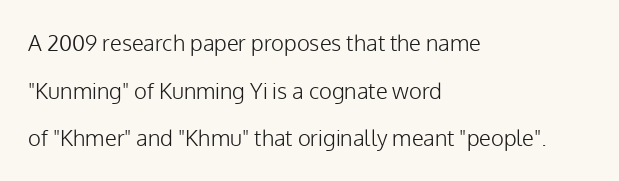
{"italic": "no", "bold": "no", "underline": "no", "align": "left", "line_spacing": "loose", "line_spacing_ratio": 2.16, "letter_spacing": "normal", "letter_spacing_em": 0.0, "glyph_px": 22}
